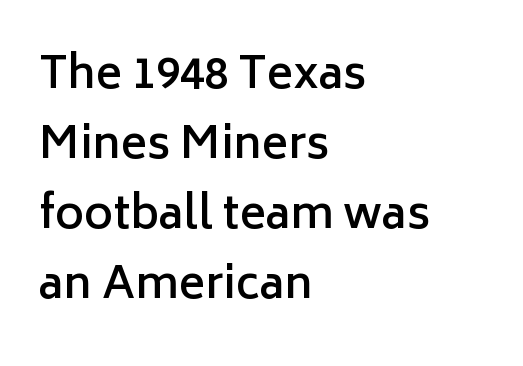
The space beneath each line is pristine and unruled. The typesetting leans somewhat heavy: a semibold. A sans-serif font was chosen for this passage. There is no visible air inserted between adjacent glyphs.
